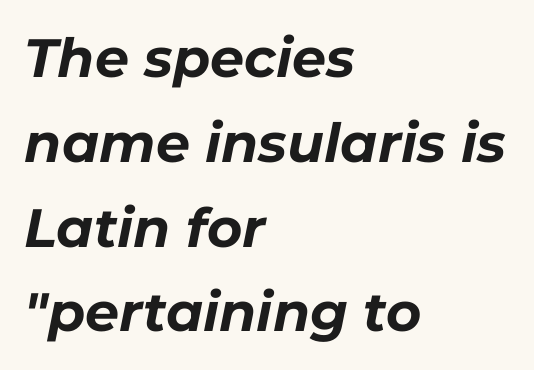
The space beneath each line is pristine and unruled. Character widths vary here, with narrow letters taking less room than wide ones. Tracking here is standard; glyphs follow each other at the usual distance. Summary of weight: heavy, a full bold. The block of text has a typical density, with ordinary space between rows. An italicized treatment has been applied to the whole sample.
